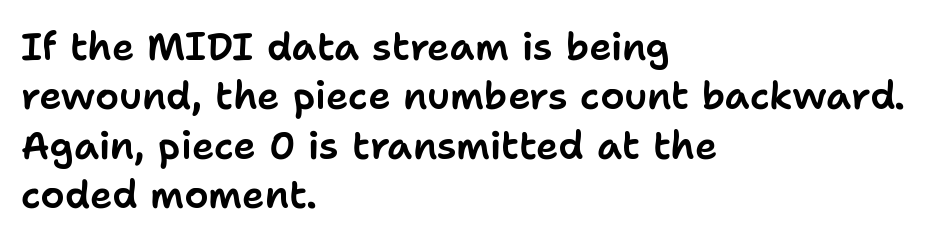
{"serif": "no", "italic": "no", "width": "normal", "stroke_contrast": "low", "x_height": "medium", "monospaced": "no", "underline": "no", "align": "left", "line_spacing": "normal", "line_spacing_ratio": 1.3, "letter_spacing": "normal", "letter_spacing_em": 0.0, "glyph_px": 38}
